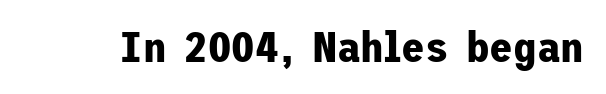
{"serif": "no", "italic": "no", "bold": "yes", "weight": "bold", "width": "normal", "stroke_contrast": "low", "x_height": "medium", "underline": "no", "letter_spacing": "normal", "letter_spacing_em": 0.0, "glyph_px": 43}
